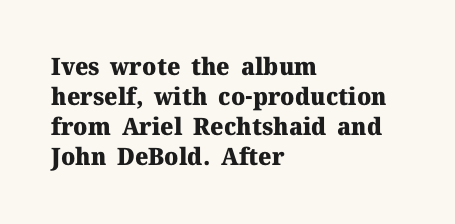
Q: Is the text bold? A: Yes.
Q: Is the text italic (slanted)? A: No, it is upright.
Q: Is the text underlined? A: No.
Q: How is the paragraph aligned? A: Left-aligned.
Q: Is the spacing between letters normal or unusually wide? A: Normal.
Q: Is the spacing between lines tight, normal or loose? A: Normal.
